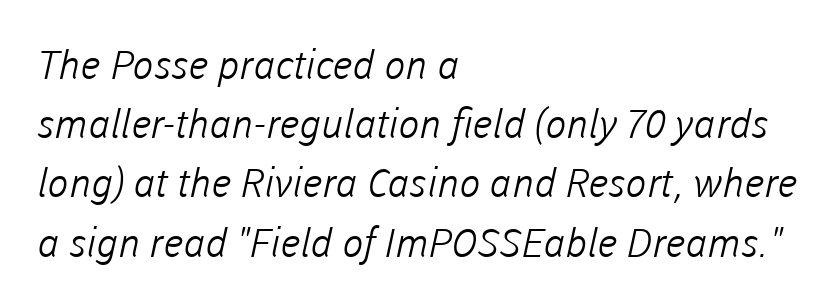
Q: Is the text bold? A: No.
Q: Is the typeface a serif or a sans-serif typeface? A: Sans-serif.
Q: Is the text underlined? A: No.
Q: How is the paragraph aligned? A: Left-aligned.
Q: Is the spacing between letters normal or unusually wide? A: Normal.
Q: Is the spacing between lines tight, normal or loose? A: Normal.
Q: Width (condensed, normal, or wide)? A: Normal.
Q: Stroke contrast? A: Low.
Q: x-height? A: Medium.
Q: Monospaced? A: No.
